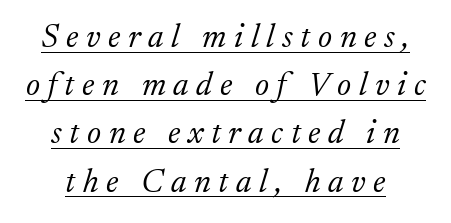
The image shows 33 px light serif type, italic (leaning right); set normal line spacing (1.46x), unusually wide letter spacing (+0.23 em), underlined; low stroke contrast and a medium x-height.
